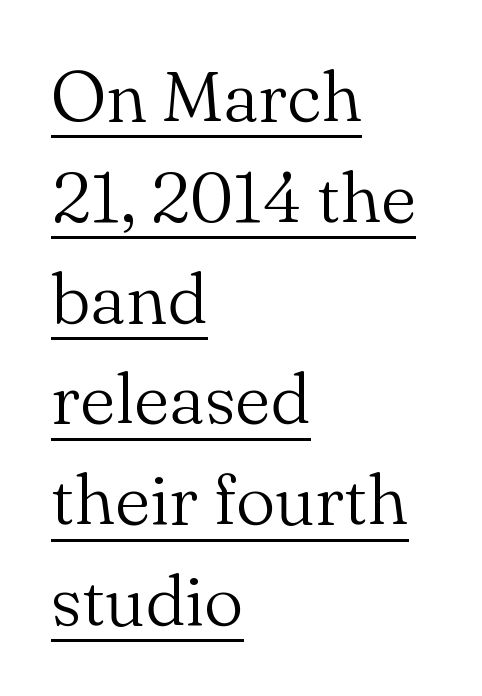
Q: Is the text bold? A: No.
Q: Is the text italic (slanted)? A: No, it is upright.
Q: Is the typeface a serif or a sans-serif typeface? A: Serif.
Q: Is the text underlined? A: Yes.
Q: How is the paragraph aligned? A: Left-aligned.
Q: Is the spacing between letters normal or unusually wide? A: Normal.
Q: Is the spacing between lines tight, normal or loose? A: Normal.
Q: Width (condensed, normal, or wide)? A: Normal.
Q: Stroke contrast? A: Medium.
Q: x-height? A: Small.
Q: Monospaced? A: No.
